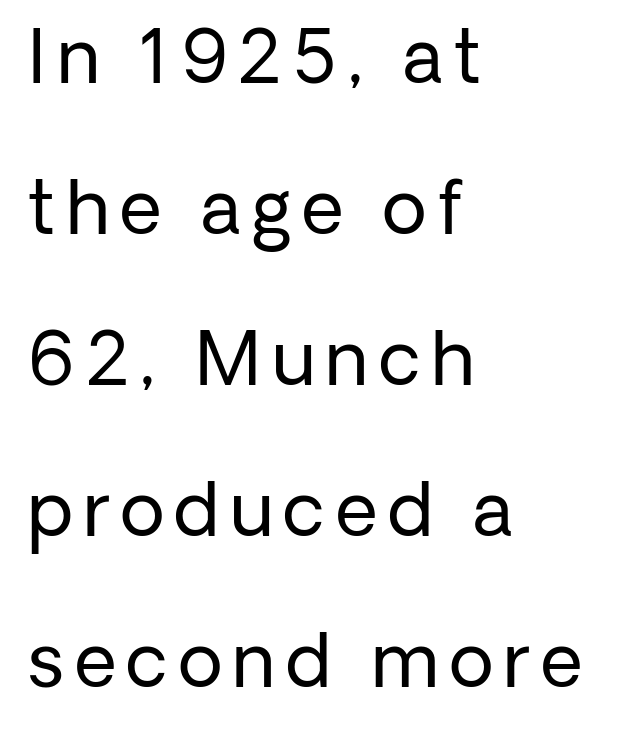
{"serif": "no", "italic": "no", "bold": "no", "weight": "regular", "width": "normal", "stroke_contrast": "low", "x_height": "medium", "monospaced": "no", "underline": "no", "align": "left", "line_spacing": "loose", "line_spacing_ratio": 2.07, "glyph_px": 73}
